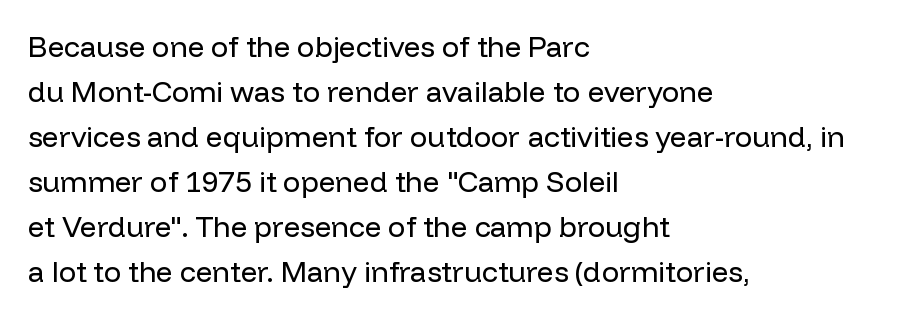
The image shows 29 px regular-weight sans-serif type, upright; set left-aligned, normal line spacing (1.55x), normal letter spacing, not underlined; low stroke contrast and a medium x-height.
